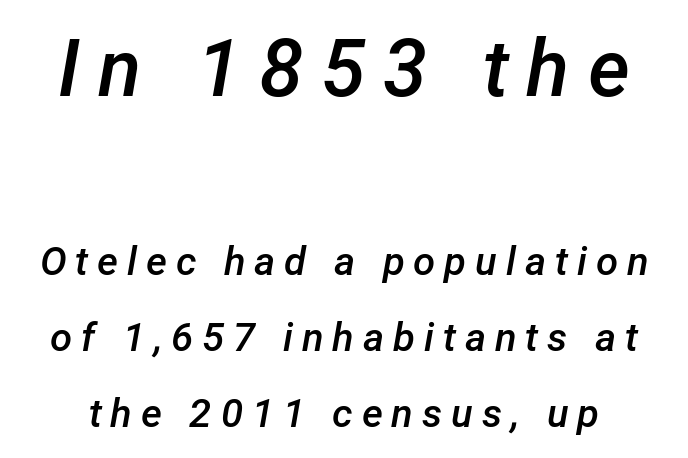
{"italic": "yes", "lean": "right", "slant_degrees": 12, "bold": "semi", "weight": "semibold", "width": "normal", "stroke_contrast": "low", "x_height": "medium", "monospaced": "no", "underline": "no", "line_spacing": "loose", "line_spacing_ratio": 1.9, "letter_spacing": "wide", "letter_spacing_em": 0.22, "larger_block": "first", "size_ratio": 2.0, "glyph_px": 80}
